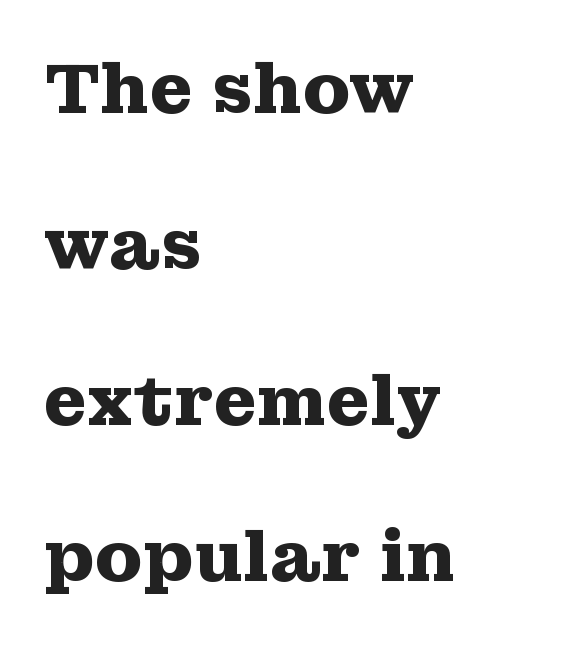
Q: Is the text bold? A: Yes.
Q: Is the text italic (slanted)? A: No, it is upright.
Q: Is the typeface a serif or a sans-serif typeface? A: Serif.
Q: Is the text underlined? A: No.
Q: How is the paragraph aligned? A: Left-aligned.
Q: Is the spacing between letters normal or unusually wide? A: Normal.
Q: Is the spacing between lines tight, normal or loose? A: Loose.
Q: Width (condensed, normal, or wide)? A: Wide.
Q: Stroke contrast? A: Medium.
Q: x-height? A: Medium.
Q: Monospaced? A: No.
